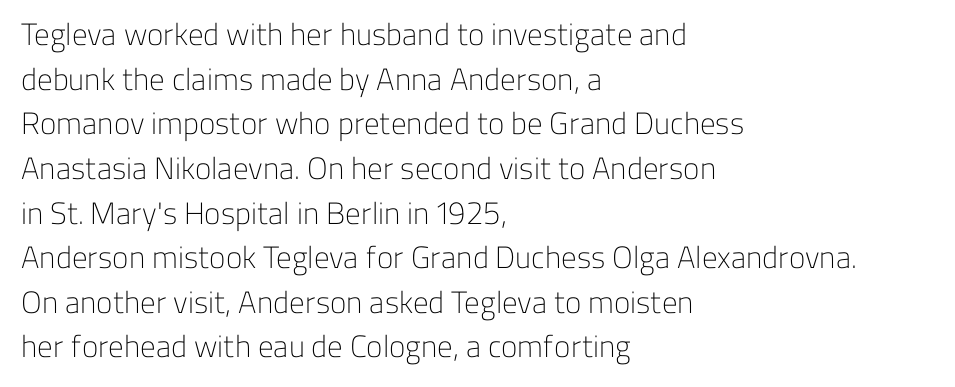
The image shows 31 px light sans-serif type, upright; set left-aligned, normal line spacing (1.44x), normal letter spacing, not underlined; low stroke contrast and a medium x-height.
